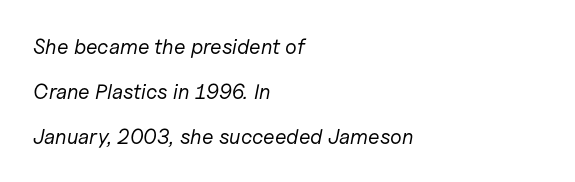
Q: Is the text bold? A: No.
Q: Is the text italic (slanted)? A: Yes, it leans right by about 11 degrees.
Q: Is the text underlined? A: No.
Q: How is the paragraph aligned? A: Left-aligned.
Q: Is the spacing between letters normal or unusually wide? A: Normal.
Q: Is the spacing between lines tight, normal or loose? A: Loose.
